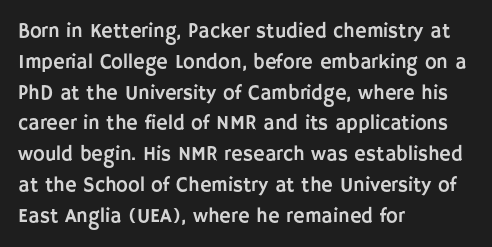
Q: Is the text italic (slanted)? A: No, it is upright.
Q: Is the text underlined? A: No.
Q: How is the paragraph aligned? A: Left-aligned.
Q: Is the spacing between letters normal or unusually wide? A: Normal.
Q: Is the spacing between lines tight, normal or loose? A: Normal.
